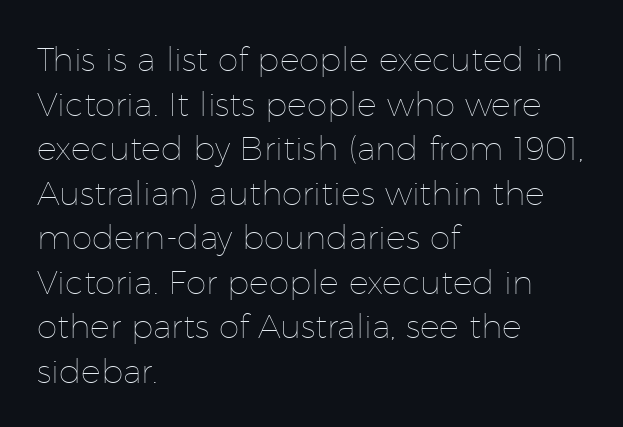
These glyphs show unthickened strokes, regular width or finer. Posture: upright roman. Which margin do the lines hug? The left one — the right edge is uneven. Each letter keeps its own natural width here, so spacing adapts to shape. This sample keeps an unexceptional amount of space between lines. The space beneath each line is pristine and unruled.
